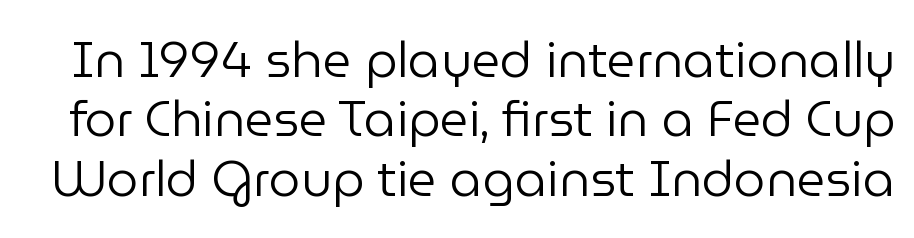
The image shows 50 px regular-weight sans-serif type, upright; set line spacing 1.19x, normal letter spacing, not underlined; low stroke contrast and a medium x-height.
